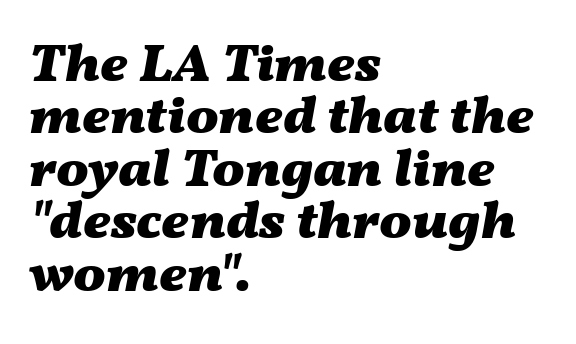
{"italic": "yes", "lean": "right", "slant_degrees": 11, "bold": "yes", "weight": "heavy", "width": "wide", "stroke_contrast": "medium", "x_height": "medium", "monospaced": "no", "underline": "no", "align": "left", "line_spacing": "tight", "line_spacing_ratio": 0.97, "letter_spacing": "normal", "letter_spacing_em": 0.0, "glyph_px": 54}
